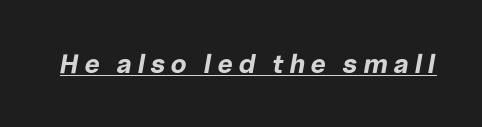
In terms of posture, this sample is oblique. The string is rendered with underlining switched on. The typesetting leans heavy: a genuine bold. The face used here is rendered with a markedly widened letterfit.
